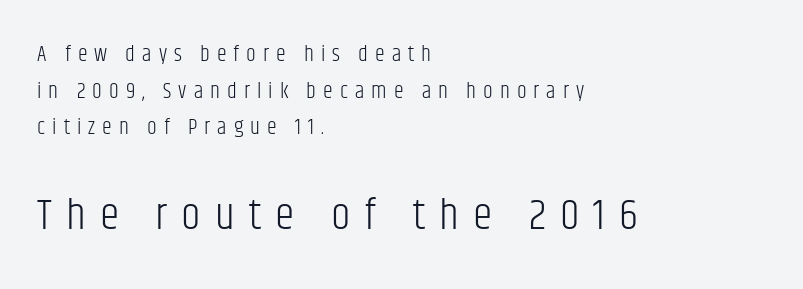
Stems and bowls with no extra thickness — not bold. A typesetter would call this proportional, since set widths differ per character. The block of text has a typical density, with ordinary space between rows. The typography opts for an upright posture over an oblique one. Type style note: lacks serifs.
